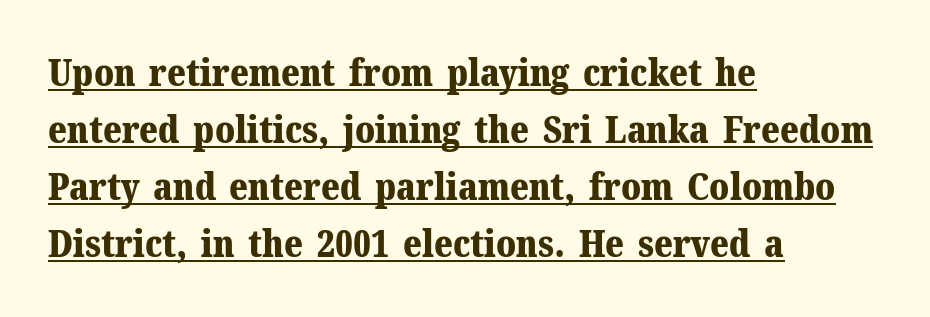
Note the varied advance widths — an 'i' is clearly narrower than an 'm'. Visually the block forms a straight wall on the left and a jagged coastline on the right. Beneath each row of characters lies a ruled line. The typesetting leans heavy: a genuine bold. Summary of vertical rhythm: regular, with standard interline spacing.
